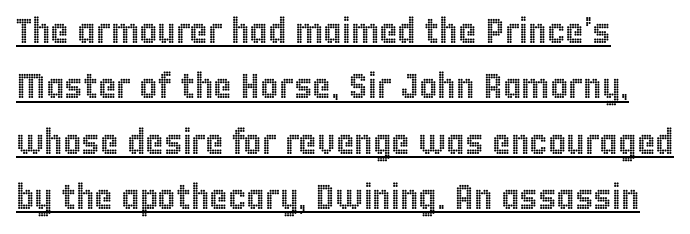
{"italic": "no", "width": "condensed", "x_height": "large", "monospaced": "no", "underline": "yes", "line_spacing": "normal", "line_spacing_ratio": 1.58, "letter_spacing": "normal", "letter_spacing_em": 0.0, "glyph_px": 35}
